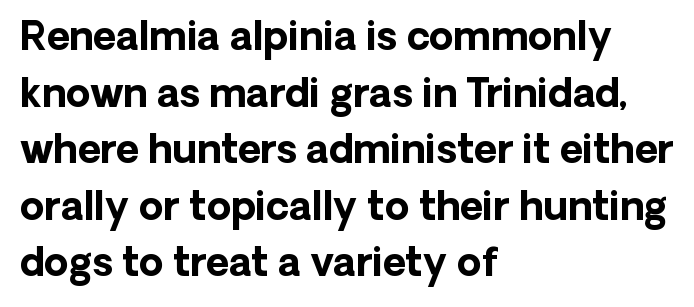
The image shows 39 px bold sans-serif type, upright; set left-aligned, normal line spacing (1.45x), normal letter spacing, not underlined; low stroke contrast and a medium x-height.
